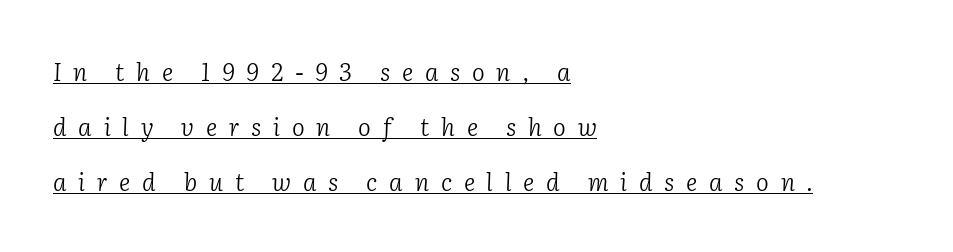
The image shows 24 px text type, italic (leaning right); set left-aligned, loose line spacing (2.3x), unusually wide letter spacing (+0.49 em), underlined.
